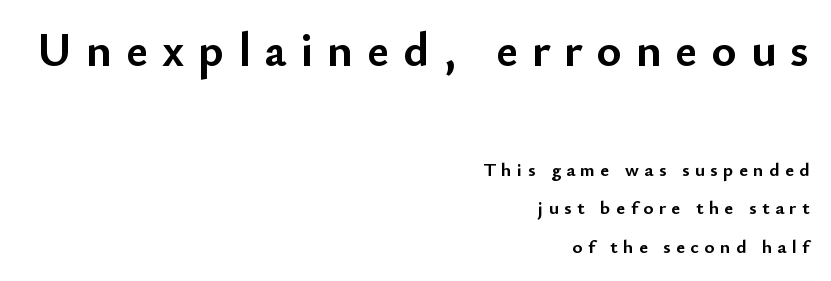
The lettering holds an erect, upright posture throughout. Between these two stacked blocks, the higher one wins on size. Decoration check: the copy has no underline. Rows of type keep a wide berth in the vertical direction.
